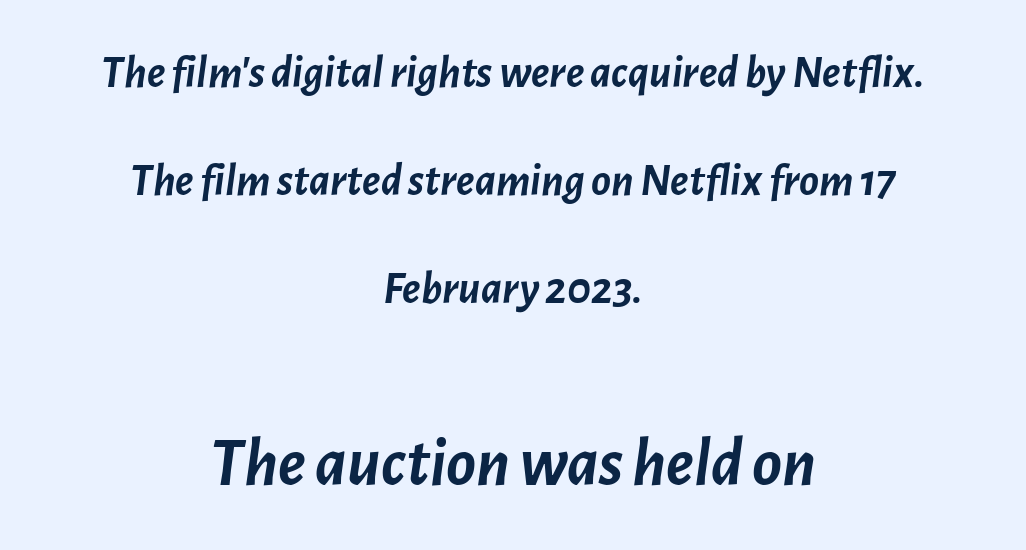
The image shows 69 px semibold type, italic (leaning right); set centered, loose line spacing (2.35x), normal letter spacing, not underlined; the second (bottom) block is 1.5x larger; low stroke contrast and a medium x-height.
